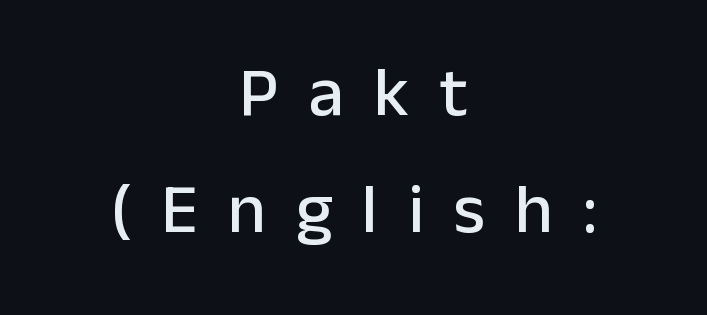
The image shows 70 px sans-serif type, upright; set centered, normal line spacing (1.67x), unusually wide letter spacing (+0.43 em), not underlined; low stroke contrast and a medium x-height.
